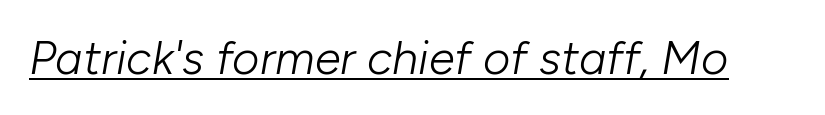
Inter-character spacing is left at the font's built-in metrics. You could not count columns in this text — the font is proportionally spaced. Each stroke keeps to a modest, everyday thickness or less. The specimen reads as italic at a glance. Has an underline been added? It has.
